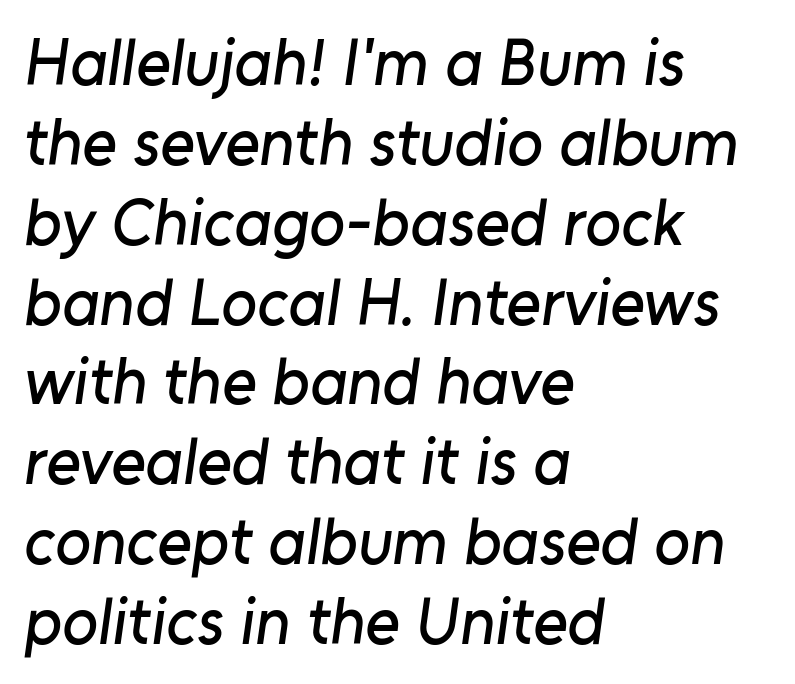
The letters sit at their default tracking, neither squeezed nor spread. Only glyphs here, with clear space below each row. The face used here is proportionally spaced, like ordinary book or web type. Caption: multi-line text, flush left, ragged right. This rendering employs a face without finishing strokes, i.e., a sans-serif.
